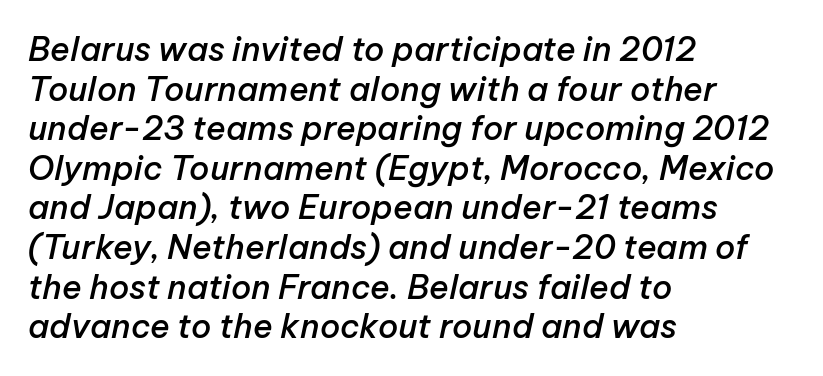
{"italic": "yes", "lean": "right", "slant_degrees": 12, "bold": "semi", "weight": "semibold", "width": "normal", "stroke_contrast": "low", "x_height": "medium", "monospaced": "no", "underline": "no", "align": "left", "line_spacing_ratio": 1.2, "letter_spacing": "normal", "letter_spacing_em": 0.0, "glyph_px": 33}
